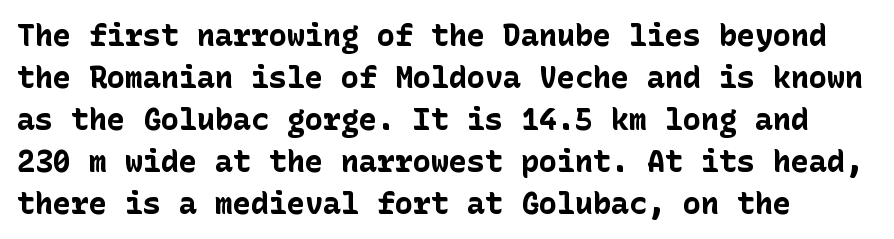
The glyphs in this specimen are sans serif. Is the letter spacing exaggerated? No — it looks like the ordinary default. These words are printed bold, with thick strokes throughout. A clean baseline with only descenders dipping below it.
